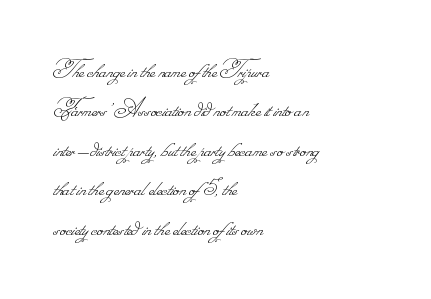
Honestly, there is no underline to notice here at all. Regarding leading, the lines here are spaced in the standard way. The gaps between neighbouring characters are ordinary and unremarkable. One-word summary of the alignment: left. The weight would be labelled regular, book, light, or lighter still.
